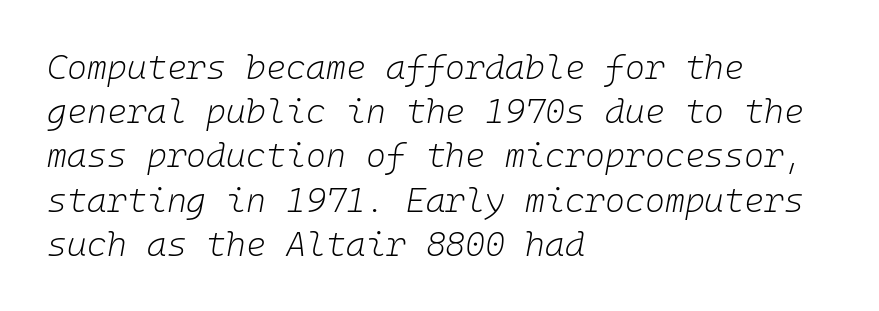
The image shows 34 px light type, italic (leaning right); set left-aligned, normal line spacing (1.3x), normal letter spacing, not underlined; low stroke contrast and a medium x-height.
